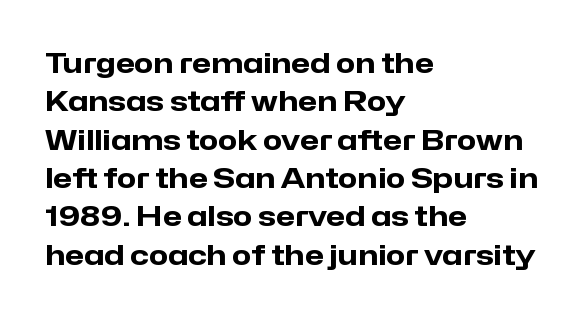
{"serif": "no", "italic": "no", "bold": "yes", "weight": "heavy", "width": "normal", "stroke_contrast": "low", "x_height": "medium", "monospaced": "no", "underline": "no", "align": "left", "line_spacing": "normal", "line_spacing_ratio": 1.37, "letter_spacing": "normal", "letter_spacing_em": 0.0, "glyph_px": 28}
